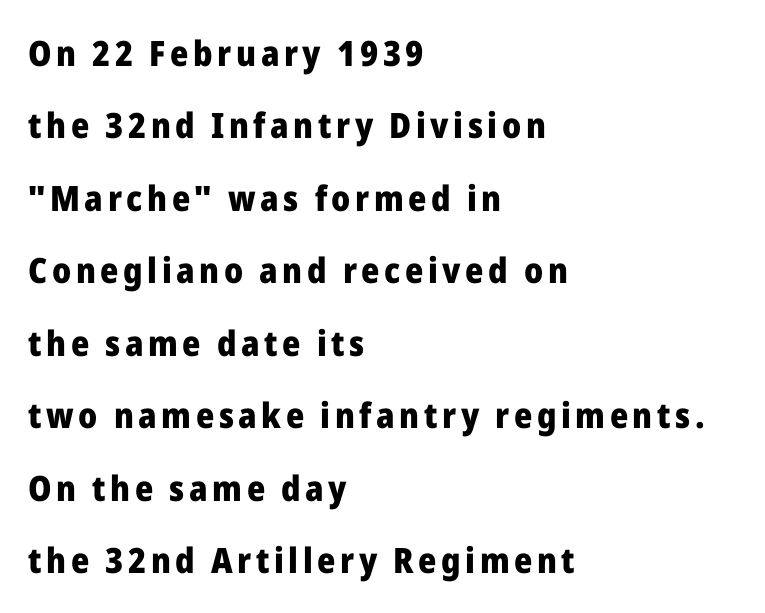
Q: Is the text bold? A: Yes.
Q: Is the text italic (slanted)? A: No, it is upright.
Q: Is the typeface a serif or a sans-serif typeface? A: Sans-serif.
Q: Is the text underlined? A: No.
Q: How is the paragraph aligned? A: Left-aligned.
Q: Is the spacing between lines tight, normal or loose? A: Loose.
Q: Width (condensed, normal, or wide)? A: Normal.
Q: Stroke contrast? A: Low.
Q: x-height? A: Medium.
Q: Monospaced? A: No.
